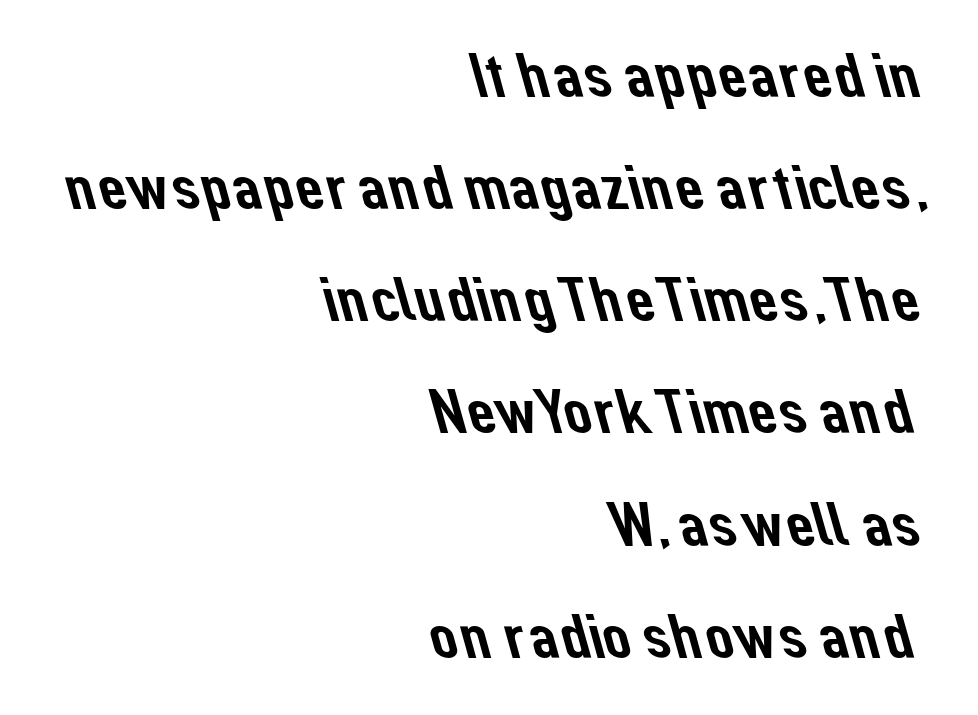
Is this a fixed-width face? No — the glyphs have proportional, varying widths. Words appear dense and cohesive because spacing is normal. A sans-serif font was chosen for this passage. Has an underline been added? It has not.
